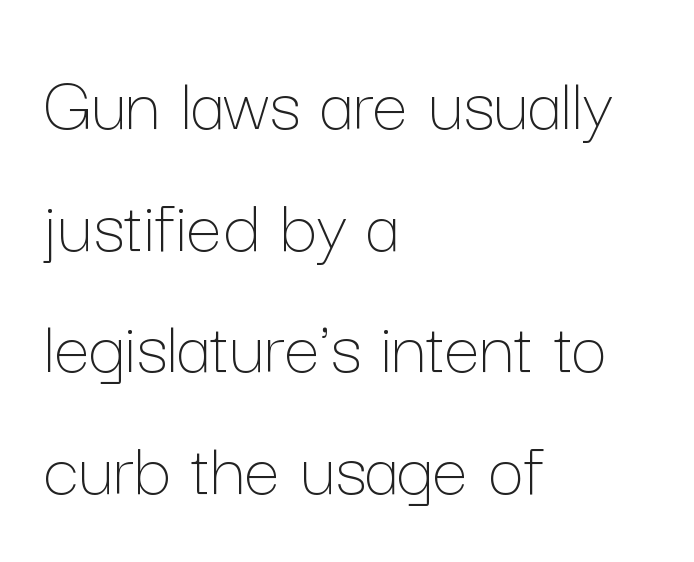
Q: Is the text bold? A: No.
Q: Is the text italic (slanted)? A: No, it is upright.
Q: Is the text underlined? A: No.
Q: How is the paragraph aligned? A: Left-aligned.
Q: Is the spacing between letters normal or unusually wide? A: Normal.
Q: Is the spacing between lines tight, normal or loose? A: Normal.
Q: Width (condensed, normal, or wide)? A: Normal.
Q: Stroke contrast? A: Low.
Q: x-height? A: Medium.
Q: Monospaced? A: No.
